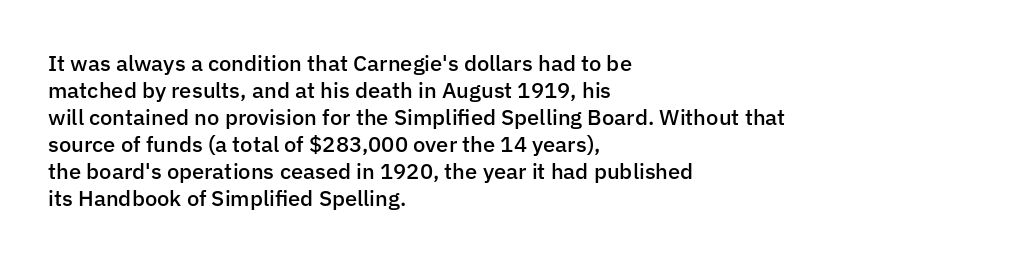
Q: Is the text bold? A: Semi-bold.
Q: Is the text italic (slanted)? A: No, it is upright.
Q: Is the text underlined? A: No.
Q: How is the paragraph aligned? A: Left-aligned.
Q: Is the spacing between letters normal or unusually wide? A: Normal.
